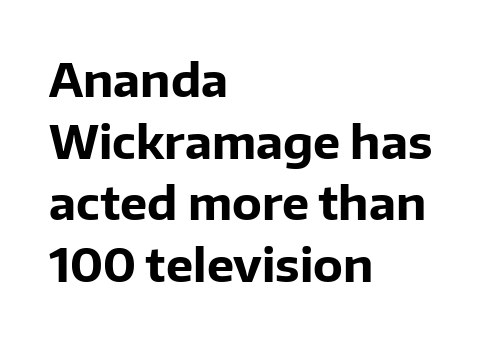
The image shows 46 px bold sans-serif type, upright; set left-aligned, normal line spacing (1.34x), normal letter spacing, not underlined; low stroke contrast and a medium x-height.
